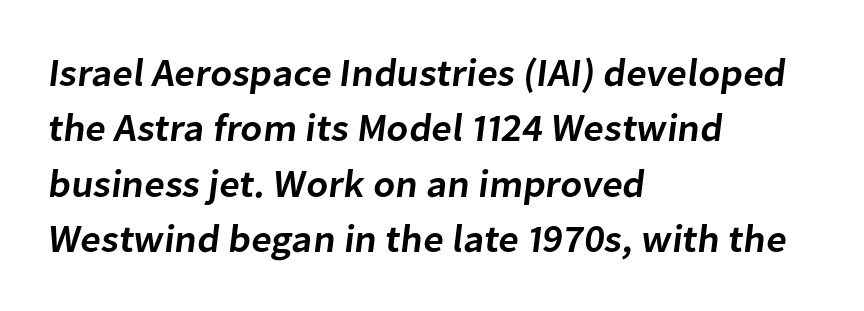
The image shows 39 px semibold sans-serif type; set left-aligned, normal line spacing (1.42x), normal letter spacing, not underlined; low stroke contrast and a medium x-height.
